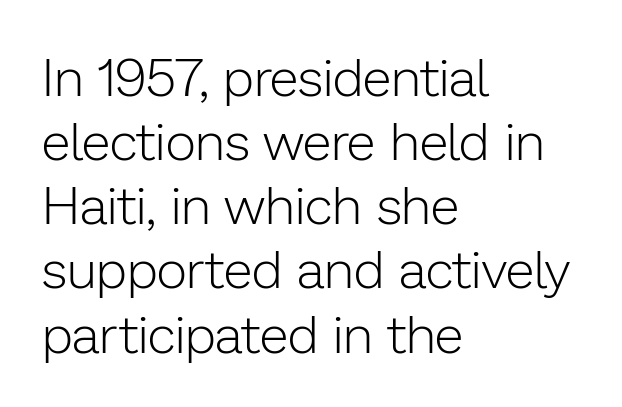
The strip under each line holds only bare page. A typesetter would call this proportional, since set widths differ per character. This is not heavy type; no bold has been used. The paragraph shown leans on its left margin.
